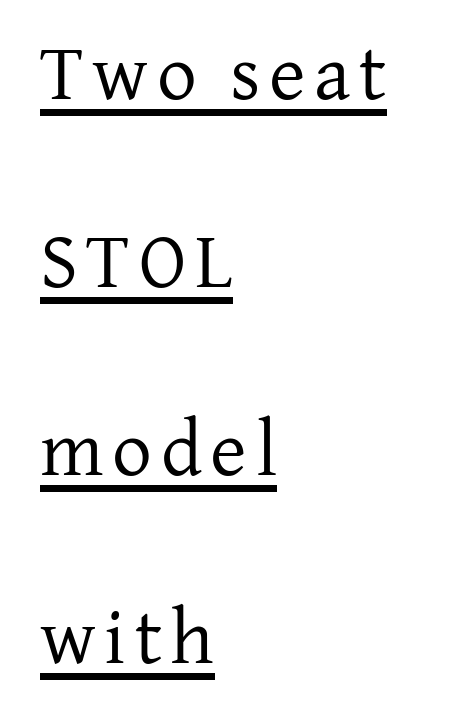
Q: Is the text bold? A: No.
Q: Is the text italic (slanted)? A: No, it is upright.
Q: Is the typeface a serif or a sans-serif typeface? A: Serif.
Q: Is the text underlined? A: Yes.
Q: How is the paragraph aligned? A: Left-aligned.
Q: Is the spacing between lines tight, normal or loose? A: Loose.
Q: Width (condensed, normal, or wide)? A: Normal.
Q: Stroke contrast? A: Low.
Q: x-height? A: Medium.
Q: Monospaced? A: No.
